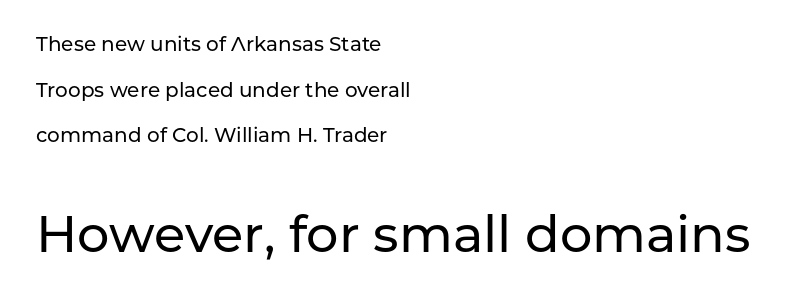
Q: Is the text italic (slanted)? A: No, it is upright.
Q: Is the typeface a serif or a sans-serif typeface? A: Sans-serif.
Q: Is the text underlined? A: No.
Q: How is the paragraph aligned? A: Left-aligned.
Q: Is the spacing between letters normal or unusually wide? A: Normal.
Q: Is the spacing between lines tight, normal or loose? A: Loose.
Q: Which block of text is set in a larger size, the first (top) or the second (bottom)? A: The second (bottom) one.
Q: Width (condensed, normal, or wide)? A: Normal.
Q: Stroke contrast? A: Low.
Q: x-height? A: Medium.
Q: Monospaced? A: No.
